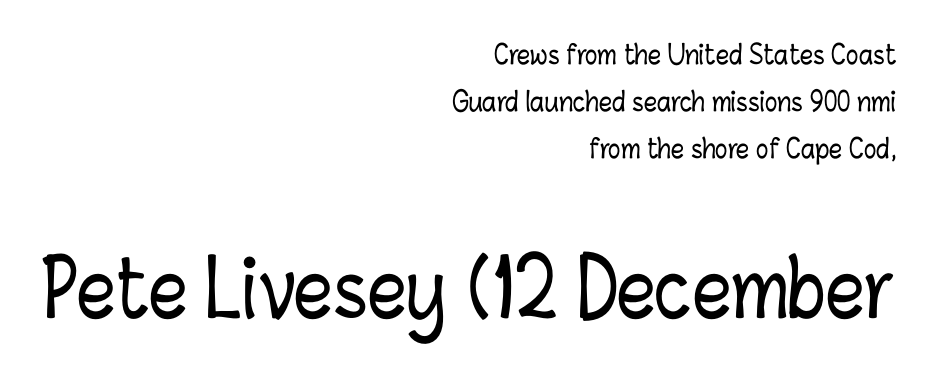
Q: Is the text italic (slanted)? A: No, it is upright.
Q: Is the text underlined? A: No.
Q: How is the paragraph aligned? A: Right-aligned.
Q: Is the spacing between letters normal or unusually wide? A: Normal.
Q: Which block of text is set in a larger size, the first (top) or the second (bottom)? A: The second (bottom) one.
Q: Width (condensed, normal, or wide)? A: Condensed.
Q: Stroke contrast? A: Low.
Q: x-height? A: Medium.
Q: Monospaced? A: No.
